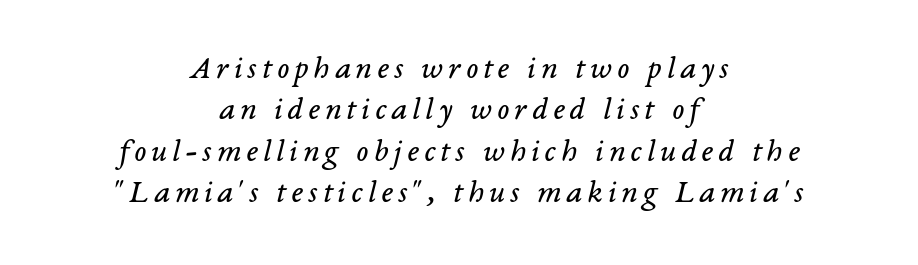
{"serif": "yes", "italic": "yes", "lean": "right", "slant_degrees": 14, "bold": "no", "weight": "regular", "width": "normal", "stroke_contrast": "low", "x_height": "medium", "monospaced": "no", "underline": "no", "align": "center", "line_spacing": "normal", "line_spacing_ratio": 1.29, "glyph_px": 32}
